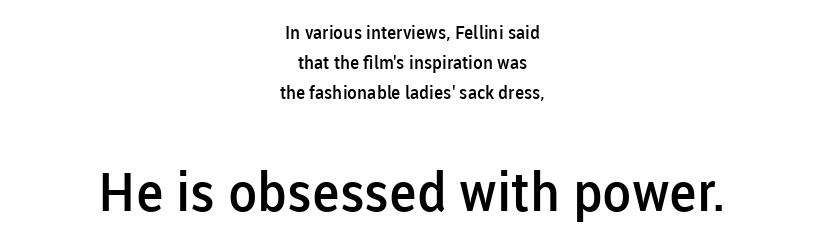
Unlike a traditional serif, this face leaves its strokes unadorned. Look at the glyph heights: the lower group is clearly the bigger setting. Nobody drew a line under any word here. Posture: upright roman. What weight is shown? A semibold, between regular and bold.
